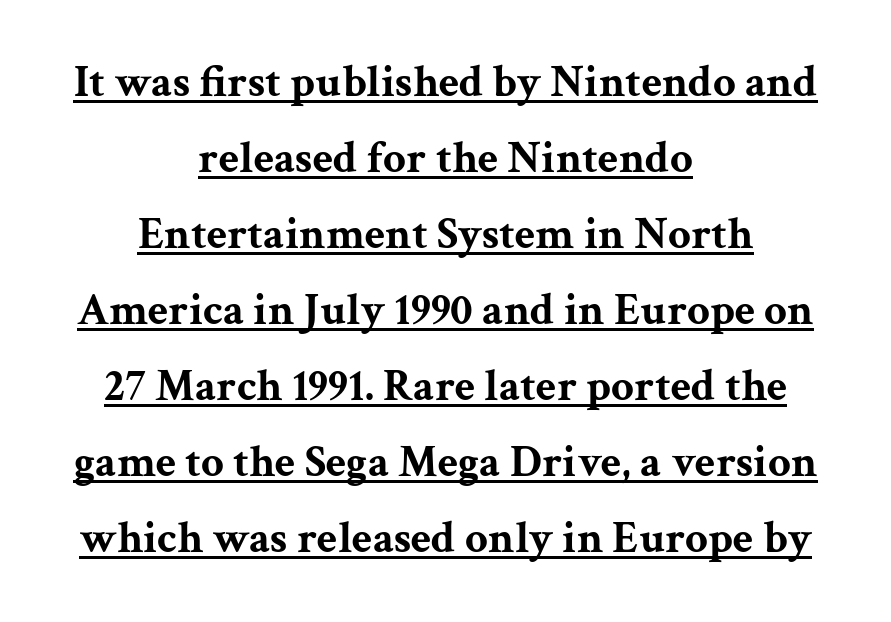
The image shows 45 px bold, wide serif type, upright; set centered, normal line spacing (1.69x), normal letter spacing, underlined; medium stroke contrast and a medium x-height.
